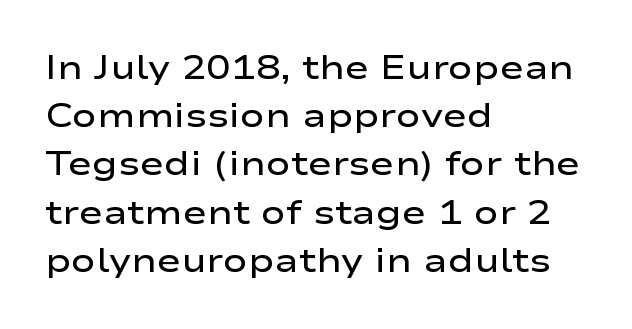
The image shows 33 px semibold, wide sans-serif type, upright; set left-aligned, normal line spacing (1.46x), normal letter spacing, not underlined; low stroke contrast and a medium x-height.
